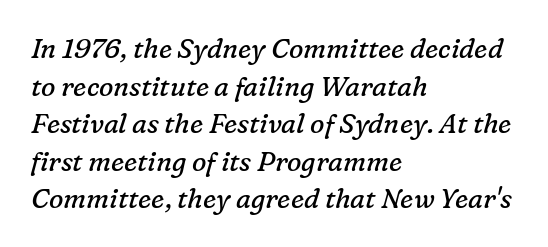
{"italic": "yes", "lean": "right", "slant_degrees": 16, "bold": "no", "underline": "no", "align": "left", "line_spacing": "normal", "line_spacing_ratio": 1.39, "letter_spacing": "normal", "letter_spacing_em": 0.0, "glyph_px": 27}
